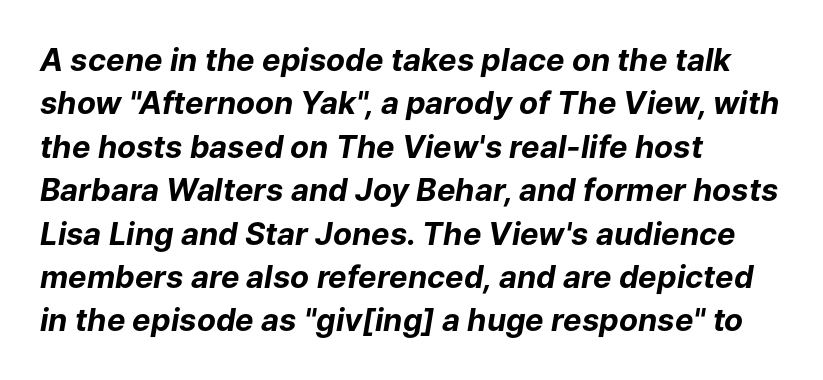
The image shows 31 px bold type, italic (leaning right); set left-aligned, normal line spacing (1.4x), normal letter spacing, not underlined; low stroke contrast and a medium x-height.
